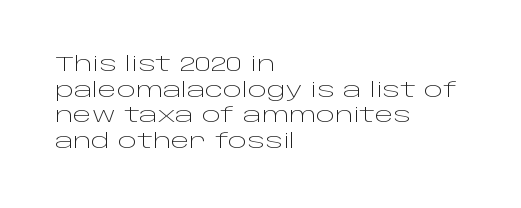
The image shows 20 px text type, upright; set left-aligned, normal line spacing (1.28x), normal letter spacing, not underlined.
